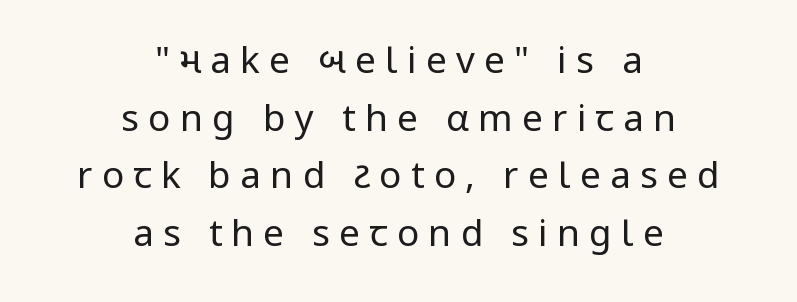
The image shows 37 px regular-weight sans-serif type, upright; set centered, normal line spacing (1.56x), unusually wide letter spacing (+0.25 em), not underlined; low stroke contrast and a medium x-height.
